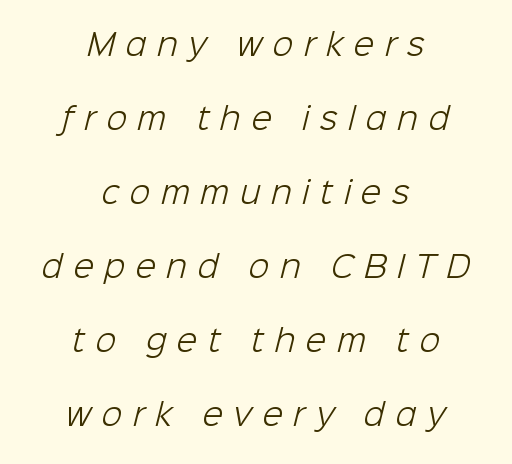
Q: Is the text bold? A: No.
Q: Is the typeface a serif or a sans-serif typeface? A: Sans-serif.
Q: Is the text underlined? A: No.
Q: How is the paragraph aligned? A: Centered.
Q: Is the spacing between letters normal or unusually wide? A: Unusually wide.
Q: Is the spacing between lines tight, normal or loose? A: Loose.
Q: Width (condensed, normal, or wide)? A: Normal.
Q: Stroke contrast? A: Low.
Q: x-height? A: Medium.
Q: Monospaced? A: No.
